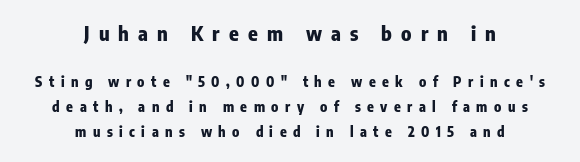
Strokes here are thick enough to call this a true bold. The earlier block is typeset at a bigger size than the later block. Caption: expanded tracking, letters set apart. Designer's note — italics off, roman on.
